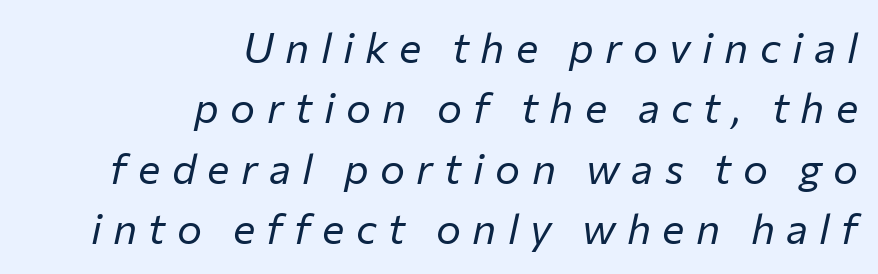
Q: Is the text bold? A: No.
Q: Is the text italic (slanted)? A: Yes, it leans right by about 12 degrees.
Q: Is the text underlined? A: No.
Q: How is the paragraph aligned? A: Right-aligned.
Q: Is the spacing between letters normal or unusually wide? A: Unusually wide.
Q: Is the spacing between lines tight, normal or loose? A: Normal.
Q: Width (condensed, normal, or wide)? A: Normal.
Q: Stroke contrast? A: Low.
Q: x-height? A: Medium.
Q: Monospaced? A: No.
